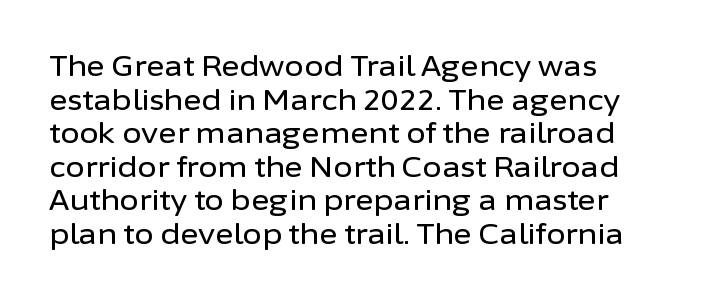
Q: Is the text italic (slanted)? A: No, it is upright.
Q: Is the typeface a serif or a sans-serif typeface? A: Sans-serif.
Q: Is the text underlined? A: No.
Q: Is the spacing between letters normal or unusually wide? A: Normal.
Q: Width (condensed, normal, or wide)? A: Normal.
Q: Stroke contrast? A: Low.
Q: x-height? A: Medium.
Q: Monospaced? A: No.
